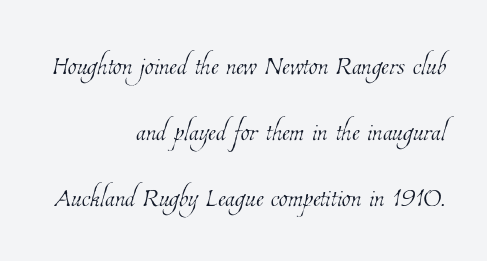
Q: Is the text bold? A: No.
Q: Is the text underlined? A: No.
Q: How is the paragraph aligned? A: Right-aligned.
Q: Is the spacing between letters normal or unusually wide? A: Normal.
Q: Width (condensed, normal, or wide)? A: Condensed.
Q: Stroke contrast? A: Low.
Q: x-height? A: Medium.
Q: Monospaced? A: No.
